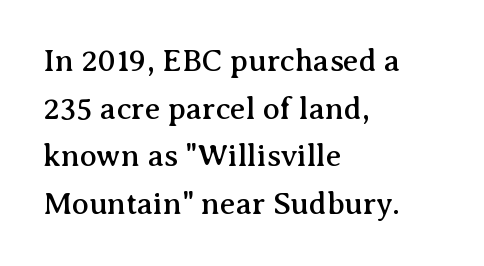
{"serif": "yes", "italic": "no", "width": "normal", "stroke_contrast": "medium", "x_height": "medium", "monospaced": "no", "underline": "no", "align": "left", "line_spacing": "normal", "line_spacing_ratio": 1.54, "letter_spacing": "normal", "letter_spacing_em": 0.0, "glyph_px": 31}
